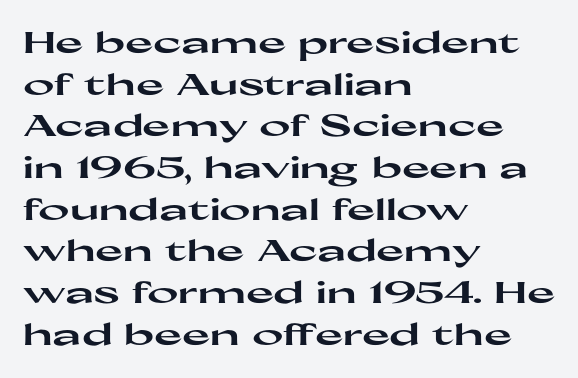
Q: Is the text bold? A: Yes.
Q: Is the text italic (slanted)? A: No, it is upright.
Q: Is the typeface a serif or a sans-serif typeface? A: Sans-serif.
Q: Is the text underlined? A: No.
Q: How is the paragraph aligned? A: Left-aligned.
Q: Is the spacing between letters normal or unusually wide? A: Normal.
Q: Is the spacing between lines tight, normal or loose? A: Normal.
Q: Width (condensed, normal, or wide)? A: Wide.
Q: Stroke contrast? A: High.
Q: x-height? A: Medium.
Q: Monospaced? A: No.
